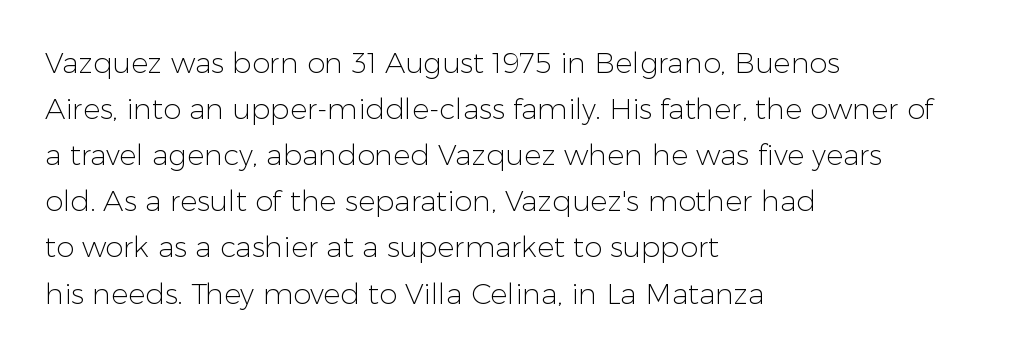
The image shows 29 px light sans-serif type, upright; set left-aligned, normal line spacing (1.59x), normal letter spacing, not underlined; low stroke contrast and a medium x-height.
